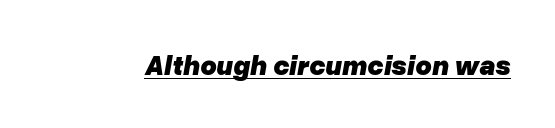
Q: Is the text bold? A: Yes.
Q: Is the text italic (slanted)? A: Yes, it leans right by about 10 degrees.
Q: Is the text underlined? A: Yes.
Q: Is the spacing between letters normal or unusually wide? A: Normal.
Q: Width (condensed, normal, or wide)? A: Normal.
Q: Stroke contrast? A: Low.
Q: x-height? A: Medium.
Q: Monospaced? A: No.
